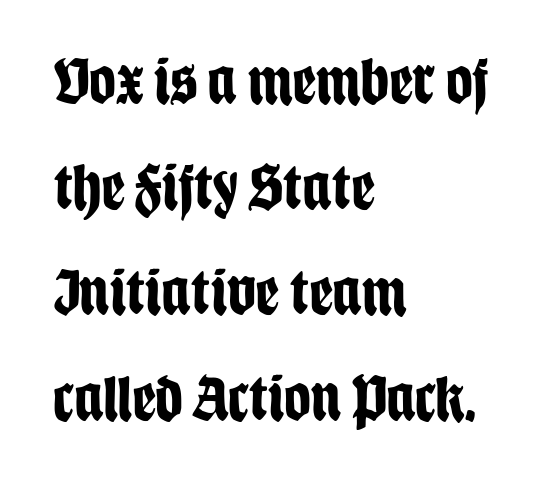
Horizontally, the lines are justified to the leading edge only. How would I describe the line gaps? Plain and ordinary. These lines carry a lot of weight — the face is fully bold. A typesetter would label this face a sans. No word sits above an underline.
